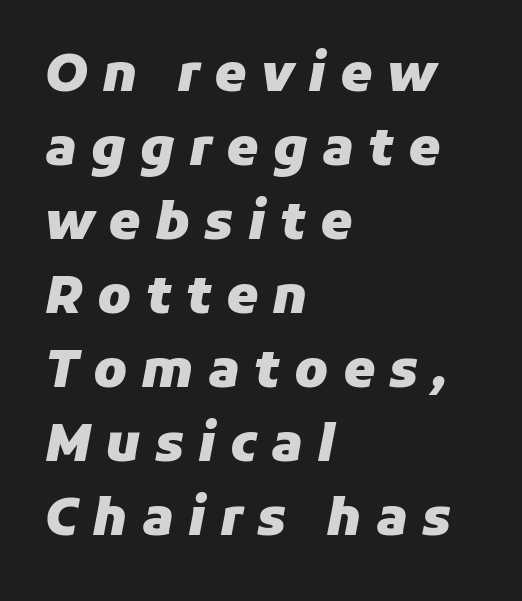
Here the designer chose a conventional face with non-uniform glyph widths. These lines are set flush left with a ragged right edge. The letters are spread apart with noticeably loose tracking. You'd pick this weight for a headline — it's a proper bold. Each row of text sits above clean, open space. This sample keeps an unexceptional amount of space between lines.
